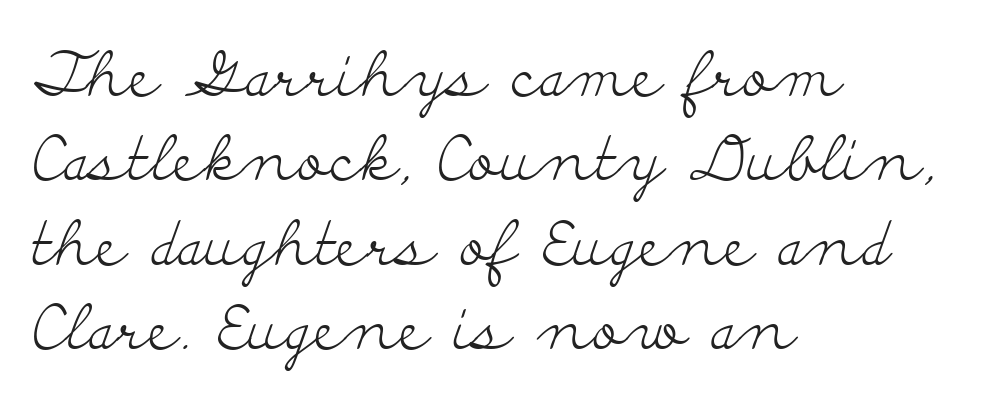
The image shows 62 px light, wide serif type; set left-aligned, normal line spacing (1.36x), normal letter spacing, not underlined; low stroke contrast and a small x-height.
